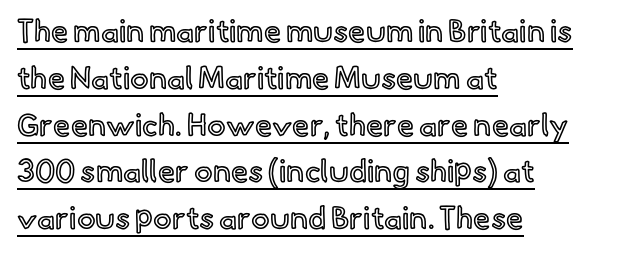
Q: Is the text italic (slanted)? A: No, it is upright.
Q: Is the text underlined? A: Yes.
Q: How is the paragraph aligned? A: Left-aligned.
Q: Is the spacing between letters normal or unusually wide? A: Normal.
Q: Is the spacing between lines tight, normal or loose? A: Normal.
Q: Width (condensed, normal, or wide)? A: Normal.
Q: x-height? A: Small.
Q: Monospaced? A: No.
